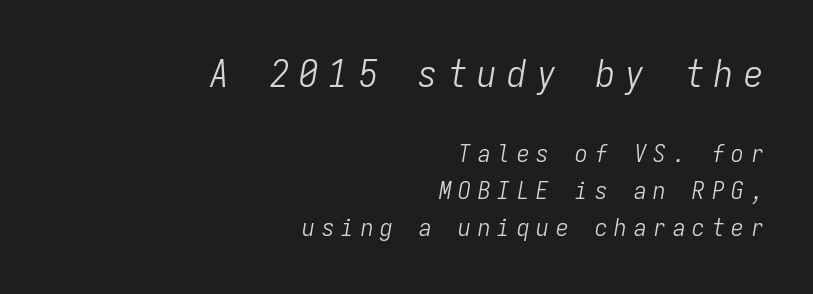
Q: Is the text bold? A: No.
Q: Is the text italic (slanted)? A: Yes, it leans right by about 9 degrees.
Q: Is the text underlined? A: No.
Q: How is the paragraph aligned? A: Right-aligned.
Q: Is the spacing between letters normal or unusually wide? A: Unusually wide.
Q: Is the spacing between lines tight, normal or loose? A: Normal.
Q: Which block of text is set in a larger size, the first (top) or the second (bottom)? A: The first (top) one.
Q: Width (condensed, normal, or wide)? A: Condensed.
Q: Stroke contrast? A: Low.
Q: x-height? A: Medium.
Q: Monospaced? A: Yes.
